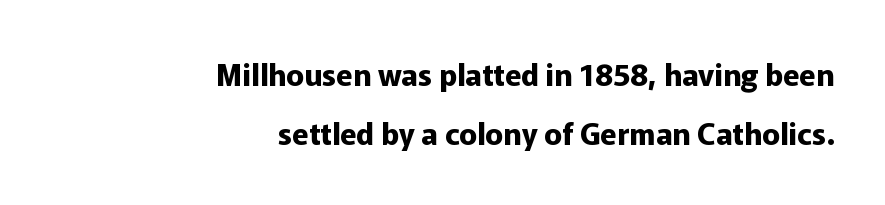
The image shows 30 px bold sans-serif type, upright; set right-aligned, loose line spacing (1.96x), normal letter spacing, not underlined; low stroke contrast and a medium x-height.
